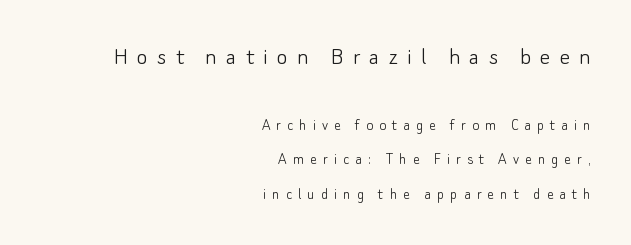
Q: Is the text bold? A: No.
Q: Is the text italic (slanted)? A: No, it is upright.
Q: Is the text underlined? A: No.
Q: How is the paragraph aligned? A: Right-aligned.
Q: Is the spacing between letters normal or unusually wide? A: Unusually wide.
Q: Is the spacing between lines tight, normal or loose? A: Loose.
Q: Which block of text is set in a larger size, the first (top) or the second (bottom)? A: The first (top) one.
